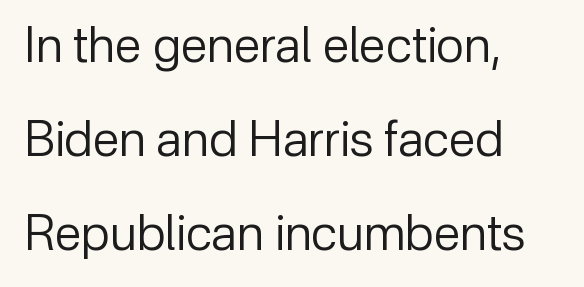
The compositor pushed each line to the left boundary. Any mark beneath the type? The region is blank. Successive baselines arrive slowly, with a big drop between each. Between one letter and the next there's only the usual sliver of space.
